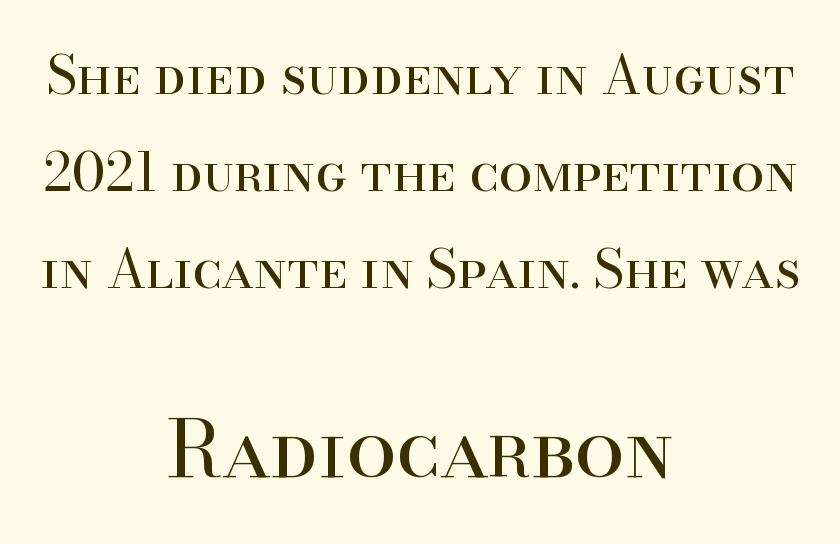
{"serif": "yes", "italic": "no", "bold": "no", "weight": "regular", "width": "normal", "stroke_contrast": "high", "x_height": "small", "monospaced": "no", "underline": "no", "align": "center", "line_spacing_ratio": 1.83, "letter_spacing": "normal", "letter_spacing_em": 0.0, "larger_block": "second", "size_ratio": 1.49, "glyph_px": 79}
